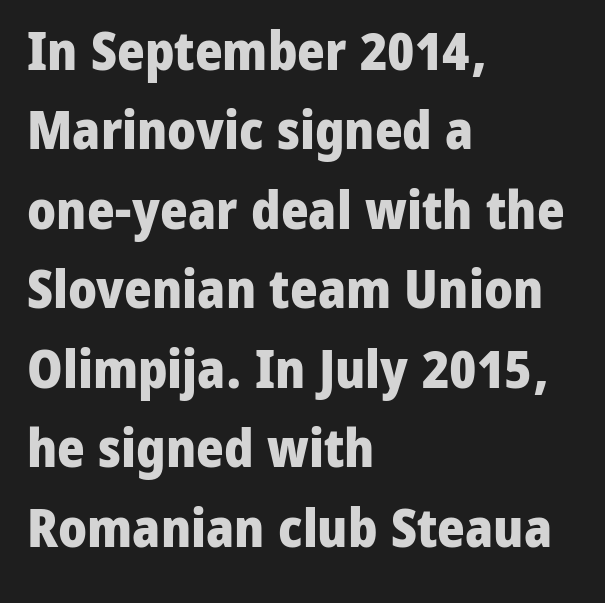
The gaps between neighbouring characters are ordinary and unremarkable. This block has exactly the height ordinary leading produces. Quick note: underline off. All the whitespace from short lines collects on the right. Unlike a traditional serif, this face leaves its strokes unadorned.
